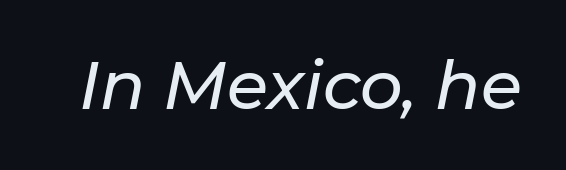
The image shows 67 px text type, italic (leaning right); set normal letter spacing, not underlined; low stroke contrast and a medium x-height.
